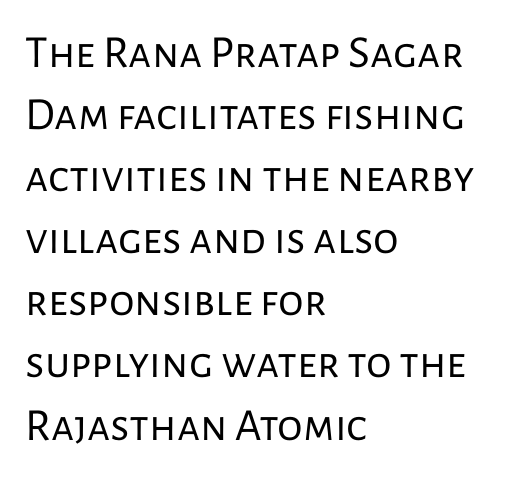
The typesetting does not lean heavy: it is not bold. Varying glyph widths throughout — classic text-font behaviour. You could call the tracking neutral — neither tight nor loose. The letters stand straight up with perfectly vertical stems. No word sits above an underline.
